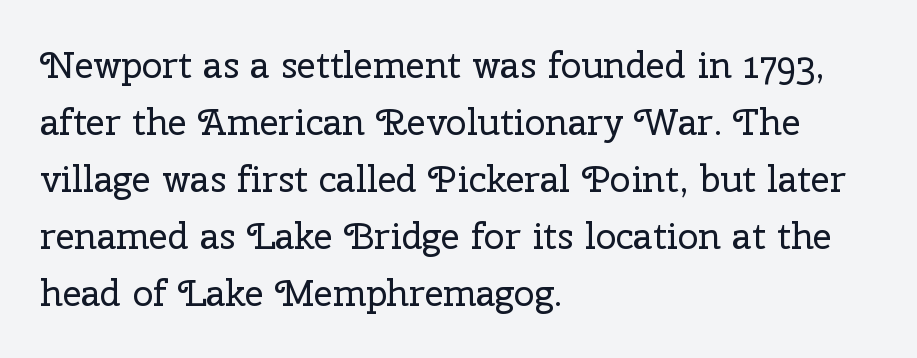
The image shows 37 px regular-weight serif type, upright; set left-aligned, normal line spacing (1.54x), normal letter spacing, not underlined; low stroke contrast and a medium x-height.
